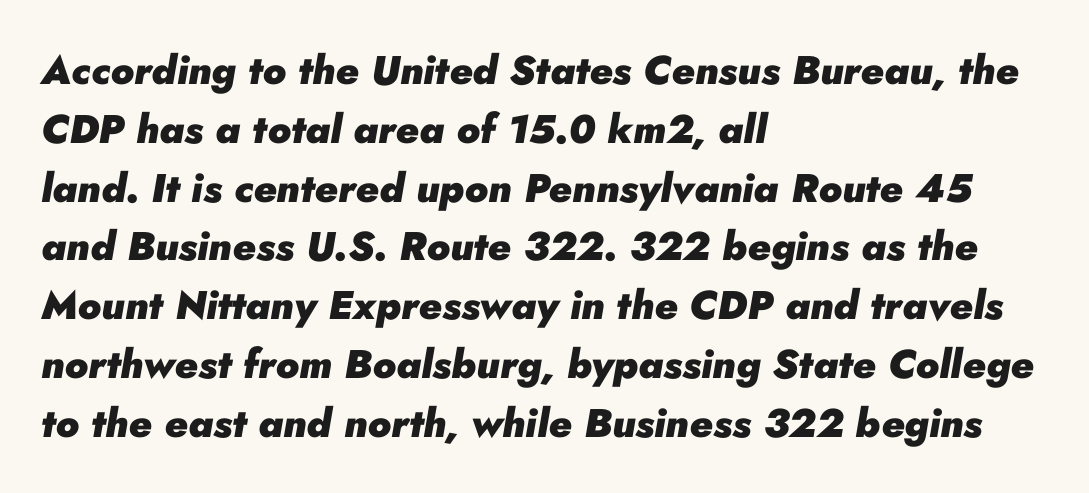
Q: Is the text bold? A: Yes.
Q: Is the text italic (slanted)? A: Yes, it leans right by about 10 degrees.
Q: Is the text underlined? A: No.
Q: How is the paragraph aligned? A: Left-aligned.
Q: Is the spacing between letters normal or unusually wide? A: Normal.
Q: Is the spacing between lines tight, normal or loose? A: Normal.
Q: Width (condensed, normal, or wide)? A: Normal.
Q: Stroke contrast? A: Low.
Q: x-height? A: Small.
Q: Monospaced? A: No.
